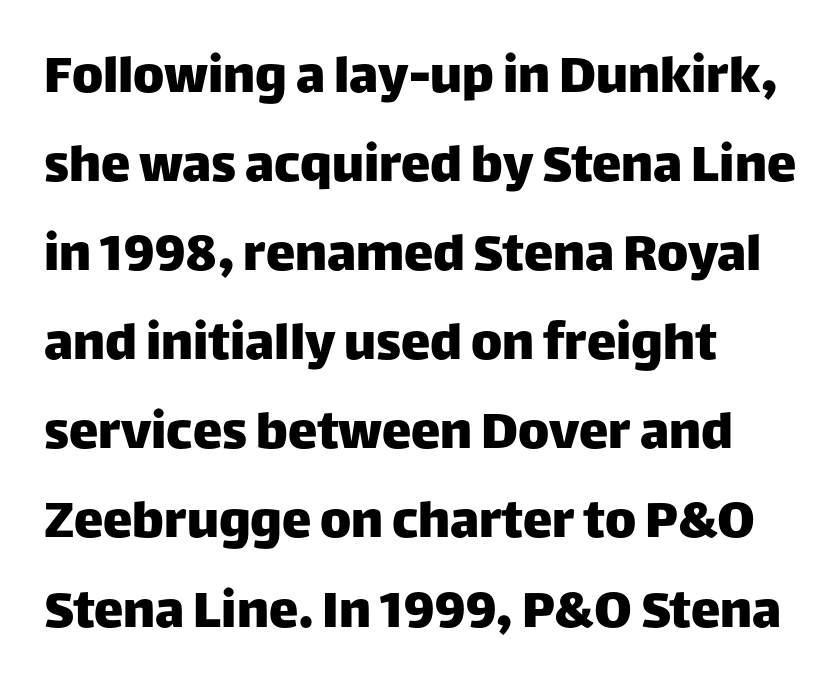
The image shows 59 px sans-serif type, upright; set left-aligned, normal line spacing (1.51x), normal letter spacing, not underlined; low stroke contrast and a large x-height.
